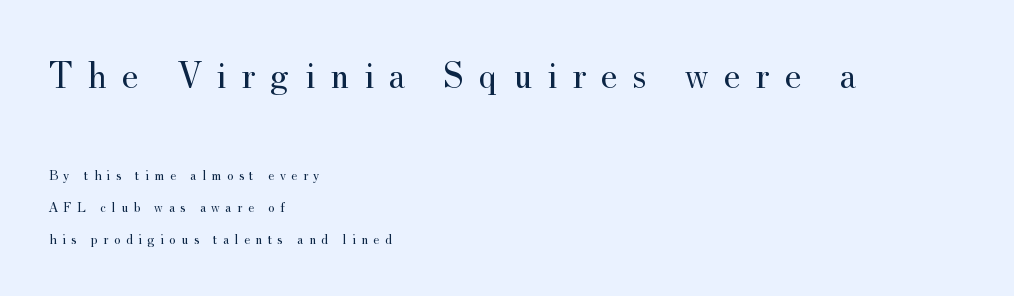
The image shows 38 px regular-weight serif type, upright; set left-aligned, loose line spacing (2.26x), unusually wide letter spacing (+0.39 em), not underlined; the first (top) block is 2.71x larger; medium stroke contrast and a small x-height.
